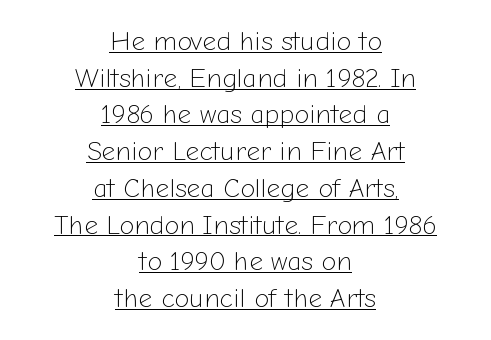
{"italic": "no", "bold": "no", "underline": "yes", "align": "center", "line_spacing": "normal", "line_spacing_ratio": 1.36, "letter_spacing": "normal", "letter_spacing_em": 0.0, "glyph_px": 27}
